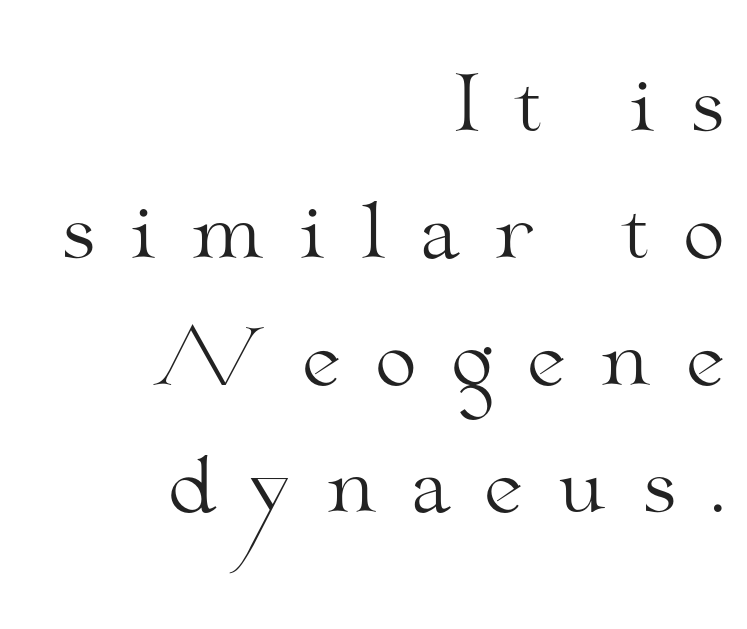
The image shows 76 px light, wide serif type, upright; set right-aligned, normal line spacing (1.67x), unusually wide letter spacing (+0.42 em), not underlined; medium stroke contrast and a small x-height.
